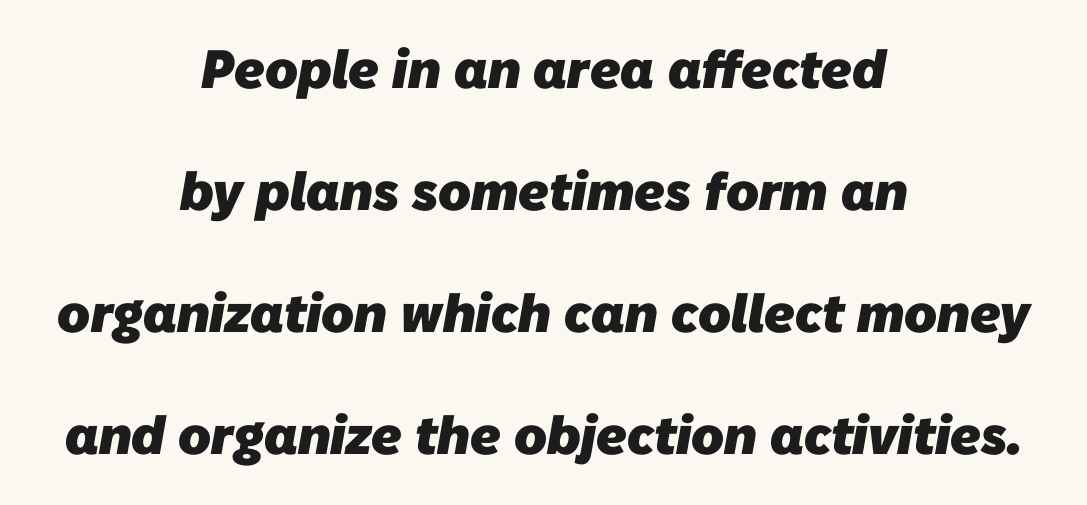
You'd pick this weight for a headline — it's a proper bold. Each line is balanced around a shared central axis. The passage shown is not underscored anywhere. Nope, no serifs anywhere on these letters. If you measured baseline to baseline, you'd find a long distance.
